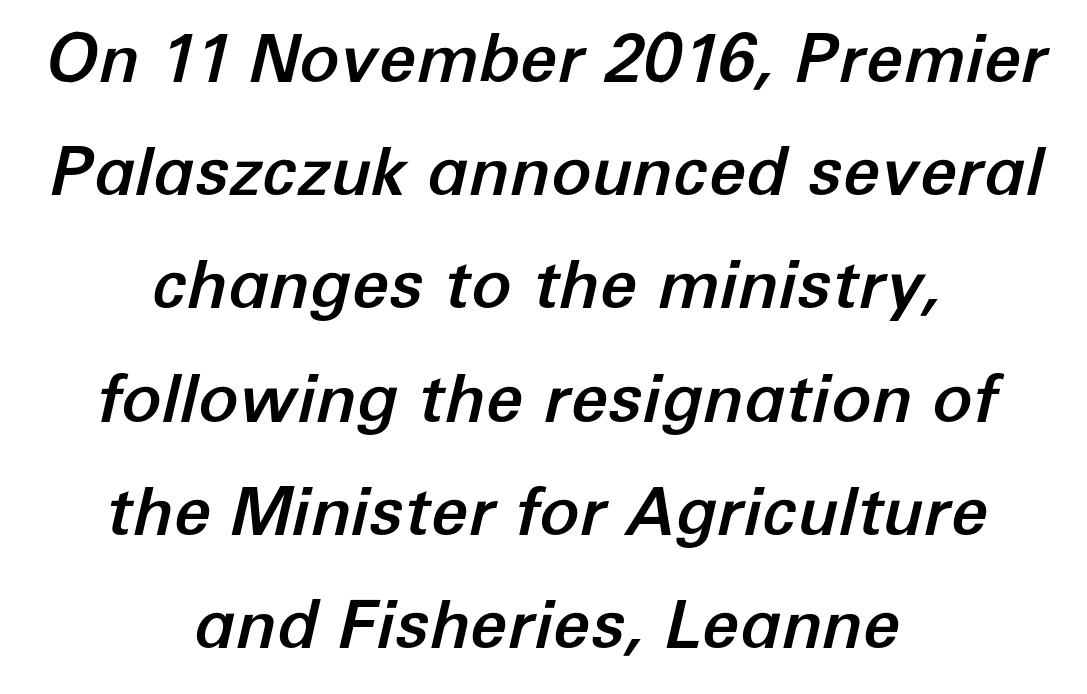
{"italic": "yes", "lean": "right", "slant_degrees": 12, "width": "normal", "stroke_contrast": "low", "x_height": "medium", "monospaced": "no", "underline": "no", "align": "center", "line_spacing": "normal", "line_spacing_ratio": 1.69, "letter_spacing": "normal", "letter_spacing_em": 0.0, "glyph_px": 67}
